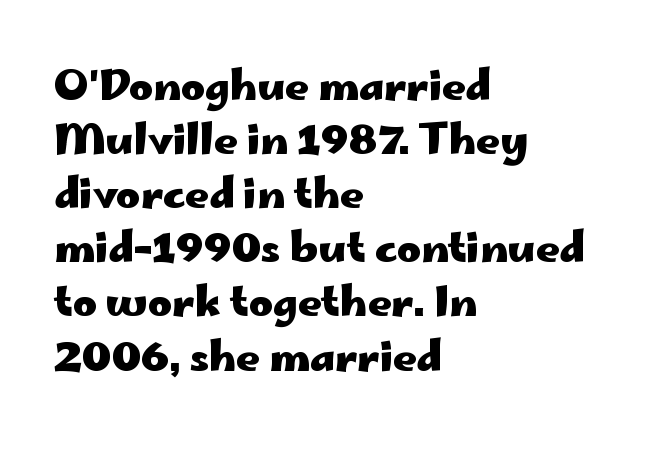
The image shows 41 px heavy, wide sans-serif type, upright; set left-aligned, normal line spacing (1.32x), normal letter spacing, not underlined; low stroke contrast and a small x-height.
